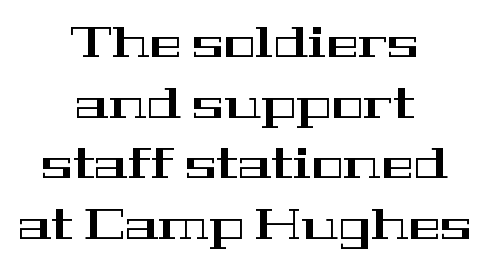
{"serif": "yes", "italic": "no", "width": "wide", "stroke_contrast": "high", "x_height": "medium", "monospaced": "no", "underline": "no", "align": "center", "line_spacing": "normal", "line_spacing_ratio": 1.41, "letter_spacing": "normal", "letter_spacing_em": 0.0, "glyph_px": 43}
